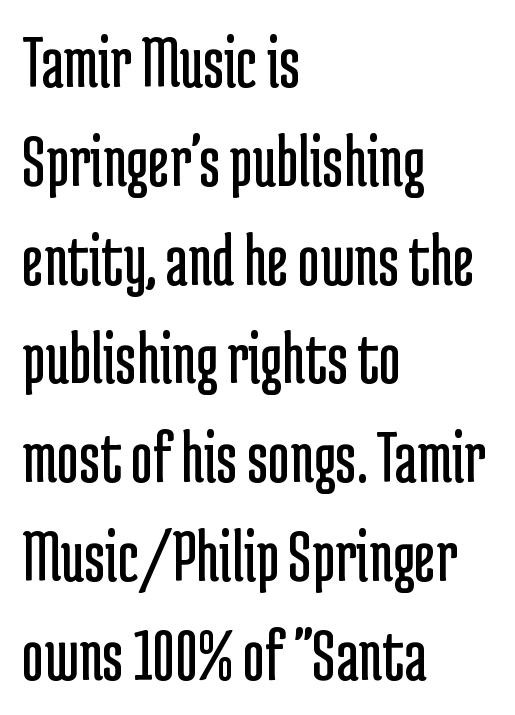
Q: Is the text bold? A: No.
Q: Is the text italic (slanted)? A: No, it is upright.
Q: Is the typeface a serif or a sans-serif typeface? A: Sans-serif.
Q: Is the text underlined? A: No.
Q: How is the paragraph aligned? A: Left-aligned.
Q: Is the spacing between letters normal or unusually wide? A: Normal.
Q: Is the spacing between lines tight, normal or loose? A: Normal.
Q: Width (condensed, normal, or wide)? A: Condensed.
Q: Stroke contrast? A: Low.
Q: x-height? A: Medium.
Q: Monospaced? A: No.
